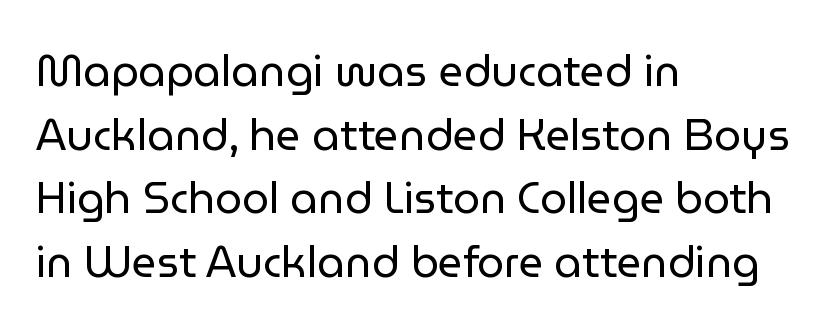
Q: Is the text bold? A: No.
Q: Is the text italic (slanted)? A: No, it is upright.
Q: Is the typeface a serif or a sans-serif typeface? A: Sans-serif.
Q: Is the text underlined? A: No.
Q: How is the paragraph aligned? A: Left-aligned.
Q: Is the spacing between letters normal or unusually wide? A: Normal.
Q: Is the spacing between lines tight, normal or loose? A: Normal.
Q: Width (condensed, normal, or wide)? A: Normal.
Q: Stroke contrast? A: Low.
Q: x-height? A: Medium.
Q: Monospaced? A: No.
